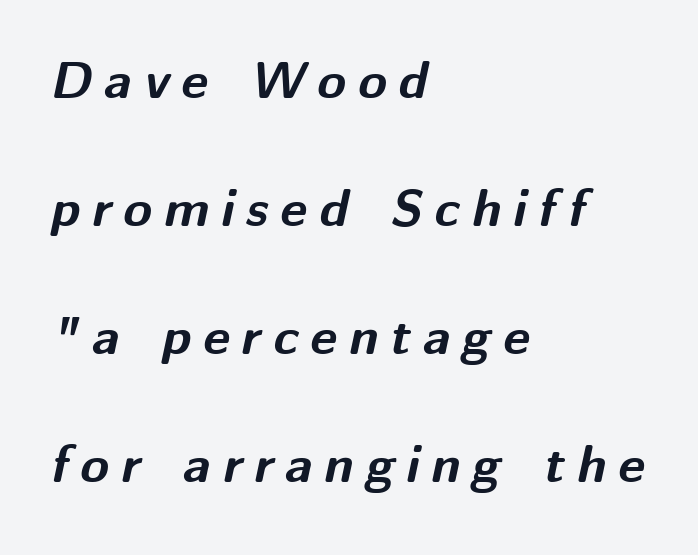
The image shows 52 px bold type, italic (leaning right); set left-aligned, loose line spacing (2.46x), unusually wide letter spacing (+0.23 em), not underlined; medium stroke contrast and a medium x-height.
